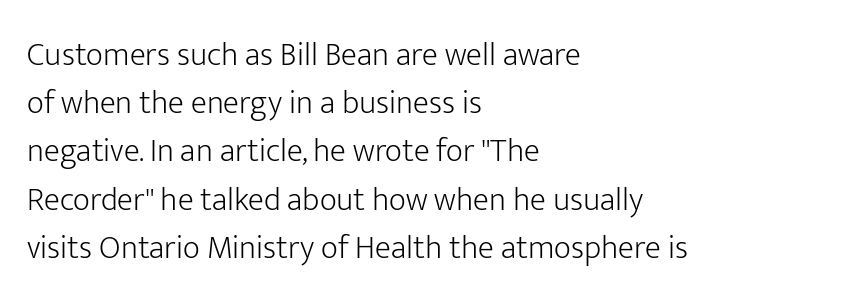
Letters have the restrained weight of plain body copy at most. Do the characters align in a grid? No, the font is proportional. Does the copy run flush right? No — it runs flush left. This sample uses plain, unmodified letter spacing. A typesetter would call this leading conventional body-copy spacing. Ordinary non-slanted type is in use.
